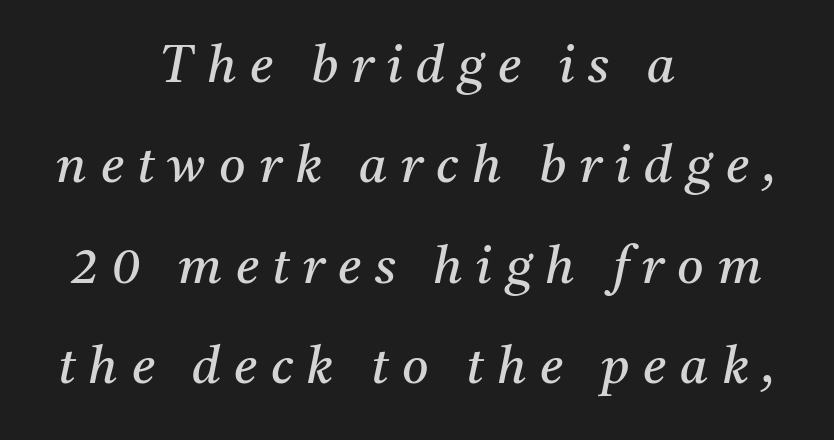
Q: Is the text bold? A: No.
Q: Is the text italic (slanted)? A: Yes, it leans right by about 11 degrees.
Q: Is the typeface a serif or a sans-serif typeface? A: Serif.
Q: Is the text underlined? A: No.
Q: How is the paragraph aligned? A: Centered.
Q: Is the spacing between letters normal or unusually wide? A: Unusually wide.
Q: Is the spacing between lines tight, normal or loose? A: Loose.
Q: Width (condensed, normal, or wide)? A: Normal.
Q: Stroke contrast? A: Medium.
Q: x-height? A: Medium.
Q: Monospaced? A: No.
